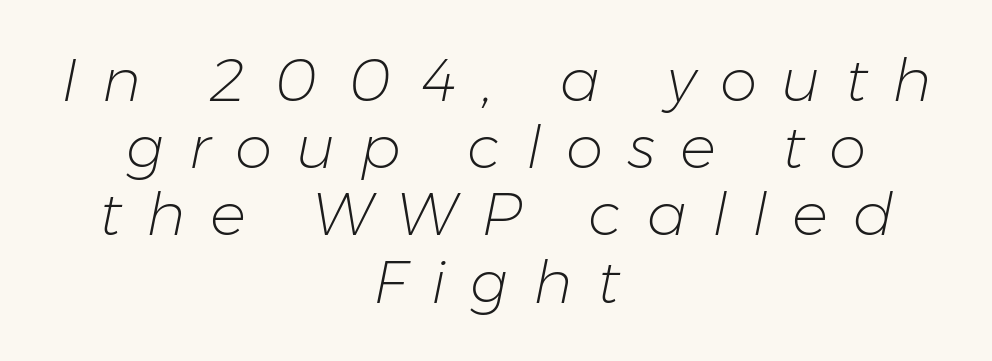
Q: Is the text bold? A: No.
Q: Is the text italic (slanted)? A: Yes, it leans right by about 11 degrees.
Q: Is the text underlined? A: No.
Q: How is the paragraph aligned? A: Centered.
Q: Is the spacing between letters normal or unusually wide? A: Unusually wide.
Q: Is the spacing between lines tight, normal or loose? A: Tight.
Q: Width (condensed, normal, or wide)? A: Normal.
Q: Stroke contrast? A: Low.
Q: x-height? A: Medium.
Q: Monospaced? A: No.
